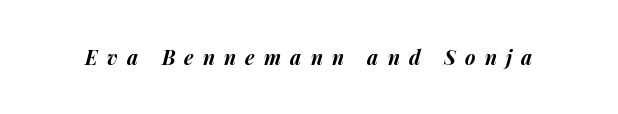
Q: Is the text bold? A: Yes.
Q: Is the text italic (slanted)? A: Yes, it leans right by about 14 degrees.
Q: Is the text underlined? A: No.
Q: Is the spacing between letters normal or unusually wide? A: Unusually wide.
